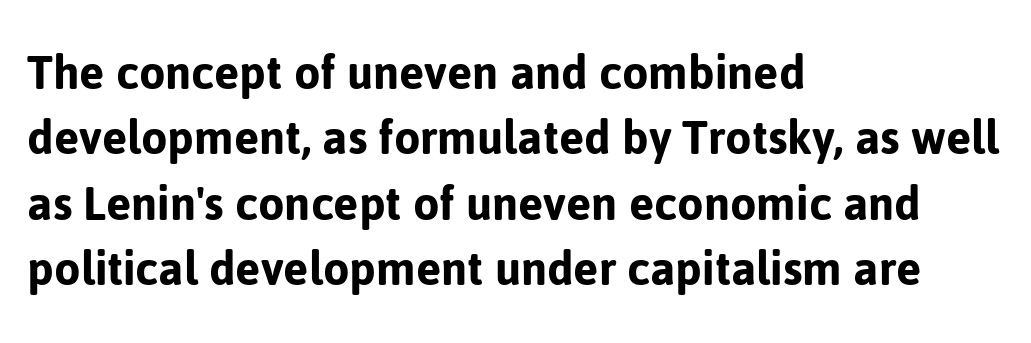
The image shows 54 px sans-serif type, upright; set left-aligned, line spacing 1.21x, normal letter spacing, not underlined; low stroke contrast and a medium x-height.
